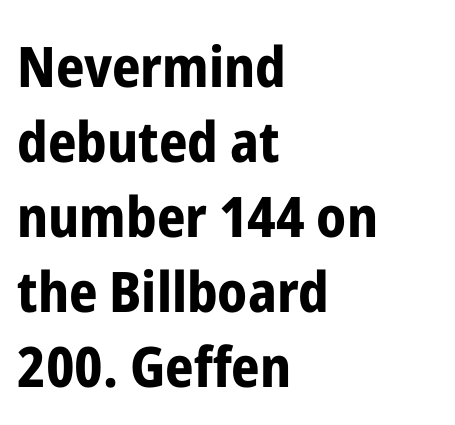
The image shows 56 px bold, condensed sans-serif type, upright; set left-aligned, normal line spacing (1.34x), normal letter spacing, not underlined; low stroke contrast and a medium x-height.
